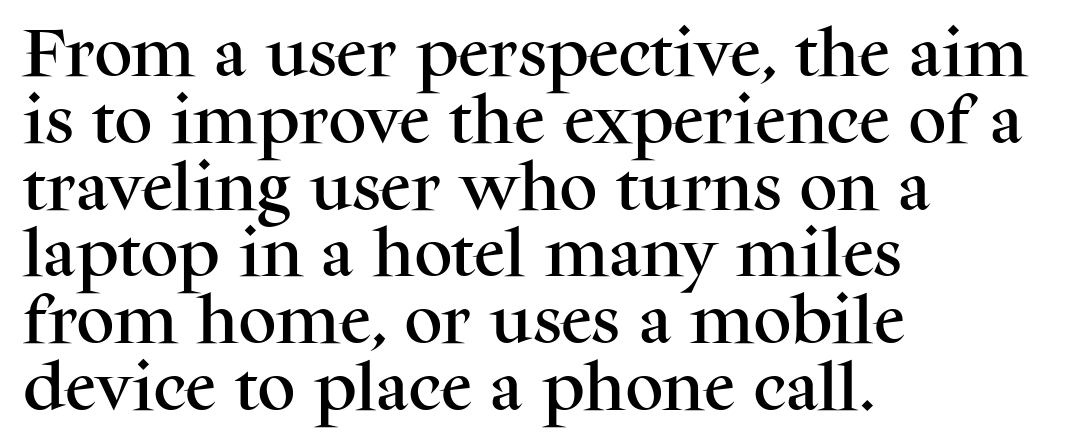
Q: Is the text italic (slanted)? A: No, it is upright.
Q: Is the typeface a serif or a sans-serif typeface? A: Serif.
Q: Is the text underlined? A: No.
Q: How is the paragraph aligned? A: Left-aligned.
Q: Is the spacing between letters normal or unusually wide? A: Normal.
Q: Is the spacing between lines tight, normal or loose? A: Normal.
Q: Width (condensed, normal, or wide)? A: Normal.
Q: Stroke contrast? A: Medium.
Q: x-height? A: Medium.
Q: Monospaced? A: No.
